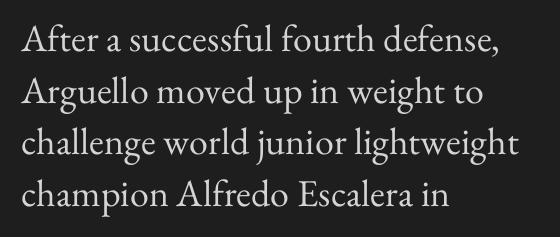
The image shows 38 px regular-weight serif type, upright; set left-aligned, normal line spacing (1.36x), normal letter spacing, not underlined; medium stroke contrast and a small x-height.
